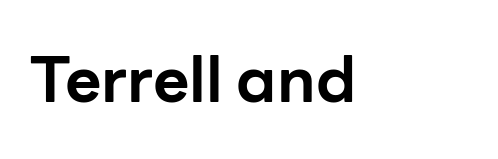
{"serif": "no", "italic": "no", "bold": "yes", "weight": "bold", "width": "normal", "stroke_contrast": "low", "x_height": "medium", "monospaced": "no", "underline": "no", "align": "left", "letter_spacing": "normal", "letter_spacing_em": 0.0, "glyph_px": 63}
